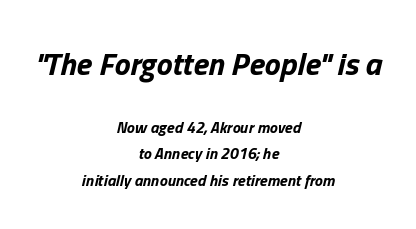
The image shows 32 px bold type, italic (leaning right); set centered, normal line spacing (1.66x), normal letter spacing, not underlined; the first (top) block is 2.0x larger; low stroke contrast and a medium x-height.
